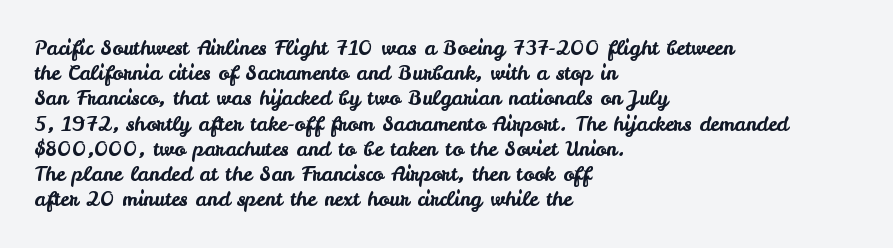
Q: Is the text italic (slanted)? A: Yes.
Q: Is the text underlined? A: No.
Q: How is the paragraph aligned? A: Left-aligned.
Q: Is the spacing between letters normal or unusually wide? A: Normal.
Q: Is the spacing between lines tight, normal or loose? A: Normal.
